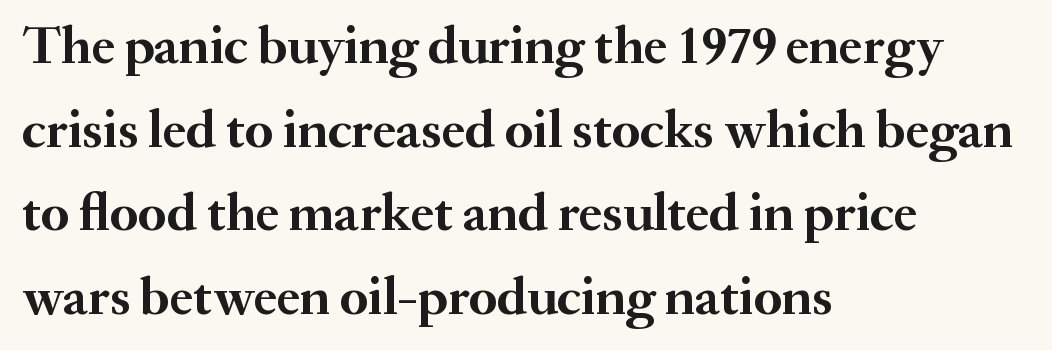
The image shows 53 px semibold serif type, upright; set left-aligned, normal line spacing (1.58x), normal letter spacing, not underlined; medium stroke contrast and a small x-height.
